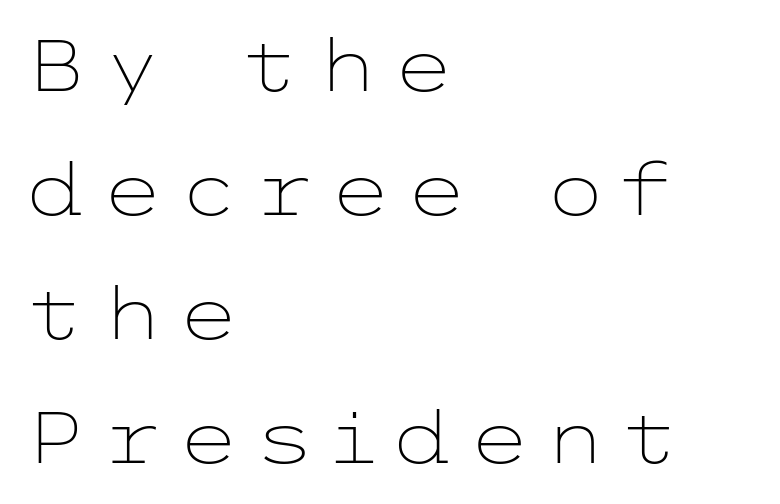
Horizontal alignment here is leftward, the default for most running prose. This is roman type, the default non-slanted kind. This sample uses a sans-serif face. Is the type heavy? It reads as light-to-regular instead. Just letters on the line, the space beneath them empty.
